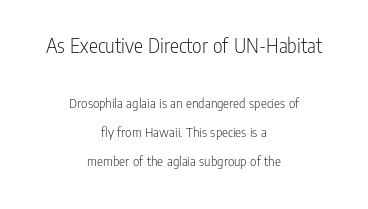
The line texture is even and compact thanks to regular tracking. The letterforms sit at book weight or below. The earlier block is typeset at a bigger size than the later block. Unlike italic type, these characters show no tilt at all.
